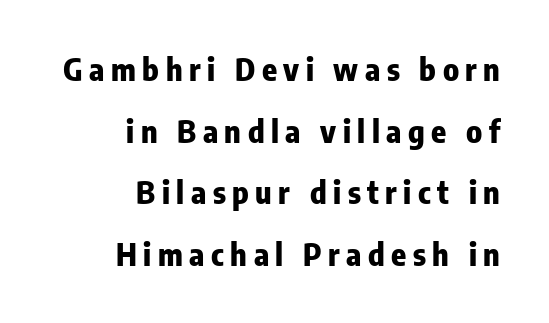
Varying glyph widths throughout — classic text-font behaviour. The gap between lines stays unmarked. Caption: expanded tracking, letters set apart. This is the regular roman posture of the typeface.
